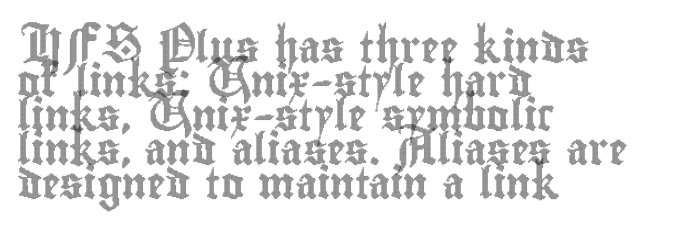
Q: Is the text italic (slanted)? A: No, it is upright.
Q: Is the text underlined? A: No.
Q: How is the paragraph aligned? A: Left-aligned.
Q: Is the spacing between letters normal or unusually wide? A: Normal.
Q: Is the spacing between lines tight, normal or loose? A: Tight.
Q: Width (condensed, normal, or wide)? A: Condensed.
Q: x-height? A: Small.
Q: Monospaced? A: No.
